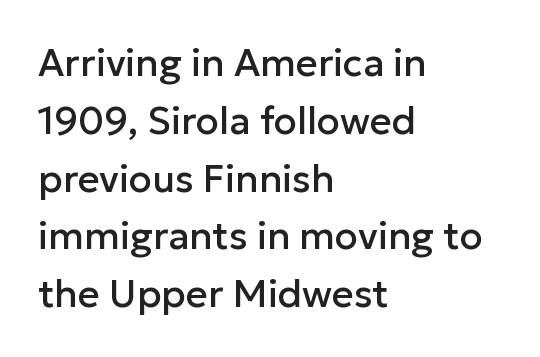
The image shows 38 px sans-serif type, upright; set left-aligned, normal line spacing (1.52x), normal letter spacing, not underlined; low stroke contrast and a medium x-height.
